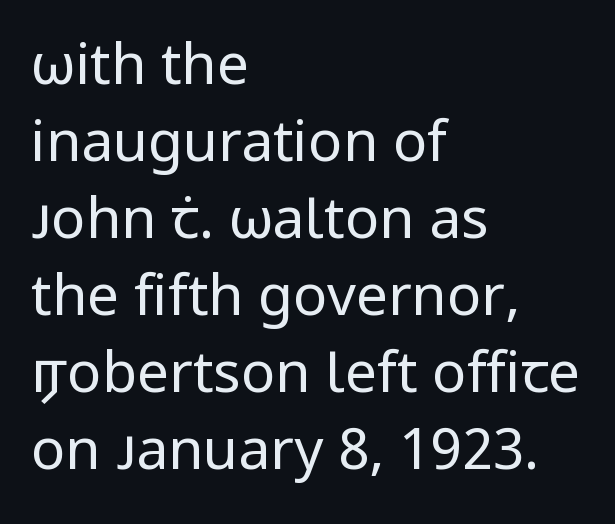
The image shows 57 px regular-weight sans-serif type, upright; set left-aligned, normal line spacing (1.35x), normal letter spacing, not underlined; low stroke contrast and a medium x-height.
